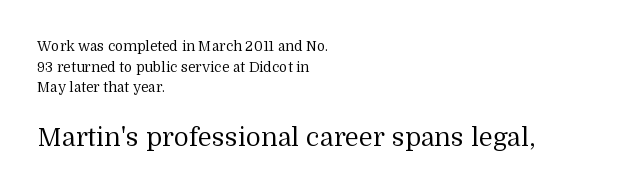
{"italic": "no", "bold": "no", "underline": "no", "align": "left", "line_spacing": "normal", "line_spacing_ratio": 1.47, "letter_spacing": "normal", "letter_spacing_em": 0.0, "larger_block": "second", "size_ratio": 1.86, "glyph_px": 26}
